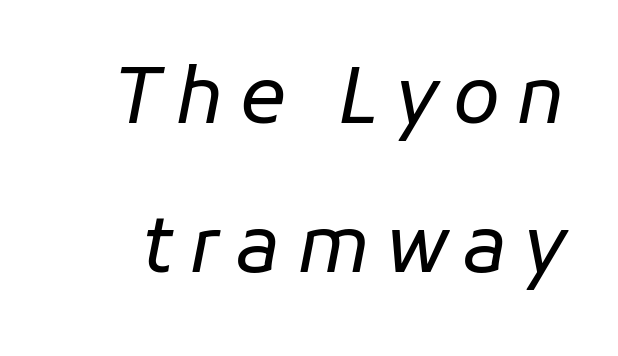
The rendering inserts visible extra space after every character. The strip under each line holds only bare page. Rendered with sloped, italic letterforms. This sample has the flowing, uneven cadence of proportional lettering. How would I describe the line gaps? Wide and relaxed.
